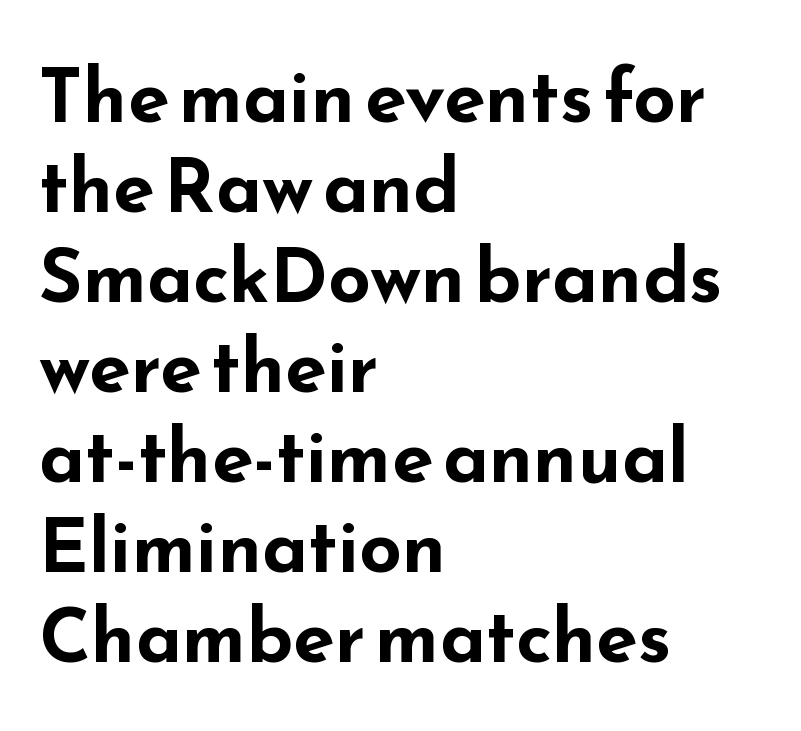
Q: Is the text bold? A: Yes.
Q: Is the text italic (slanted)? A: No, it is upright.
Q: Is the typeface a serif or a sans-serif typeface? A: Sans-serif.
Q: Is the text underlined? A: No.
Q: How is the paragraph aligned? A: Left-aligned.
Q: Is the spacing between letters normal or unusually wide? A: Normal.
Q: Width (condensed, normal, or wide)? A: Wide.
Q: Stroke contrast? A: Low.
Q: x-height? A: Small.
Q: Monospaced? A: No.
